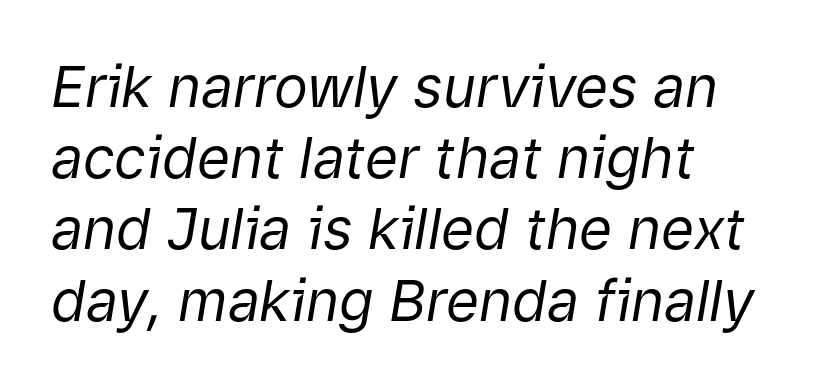
{"italic": "yes", "lean": "right", "slant_degrees": 9, "bold": "no", "weight": "regular", "width": "normal", "stroke_contrast": "low", "x_height": "medium", "monospaced": "no", "underline": "no", "align": "left", "line_spacing": "normal", "line_spacing_ratio": 1.25, "letter_spacing": "normal", "letter_spacing_em": 0.0, "glyph_px": 57}
